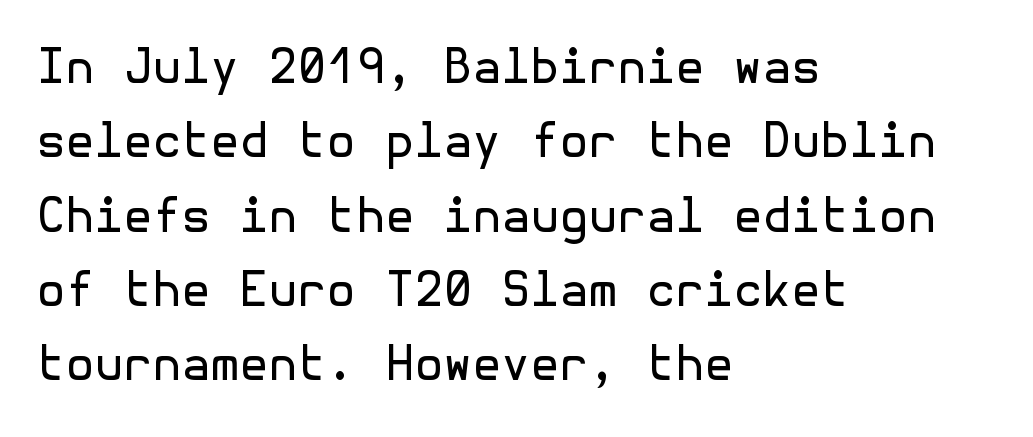
{"serif": "no", "italic": "no", "bold": "no", "weight": "regular", "width": "normal", "x_height": "medium", "underline": "no", "align": "left", "line_spacing": "normal", "line_spacing_ratio": 1.58, "letter_spacing": "normal", "letter_spacing_em": 0.0, "glyph_px": 47}
